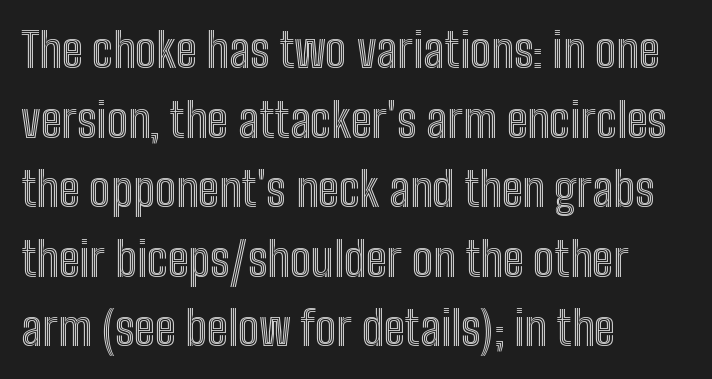
Q: Is the text italic (slanted)? A: No, it is upright.
Q: Is the text underlined? A: No.
Q: How is the paragraph aligned? A: Left-aligned.
Q: Is the spacing between letters normal or unusually wide? A: Normal.
Q: Is the spacing between lines tight, normal or loose? A: Normal.
Q: Width (condensed, normal, or wide)? A: Condensed.
Q: x-height? A: Medium.
Q: Monospaced? A: No.
